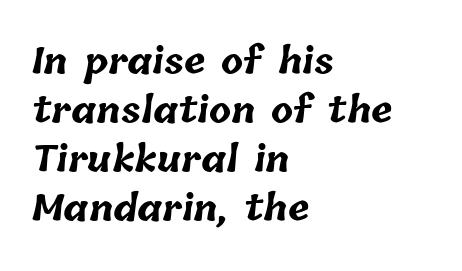
{"bold": "yes", "weight": "bold", "width": "normal", "stroke_contrast": "low", "x_height": "medium", "monospaced": "no", "underline": "no", "align": "left", "line_spacing": "normal", "line_spacing_ratio": 1.36, "letter_spacing": "normal", "letter_spacing_em": 0.0, "glyph_px": 36}
